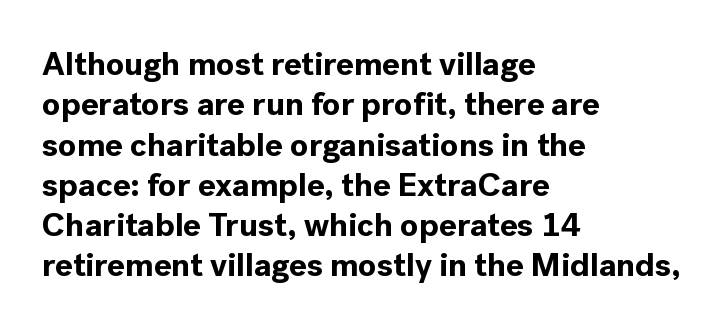
The image shows 33 px bold sans-serif type, upright; set left-aligned, line spacing 1.22x, normal letter spacing, not underlined; a medium x-height.
